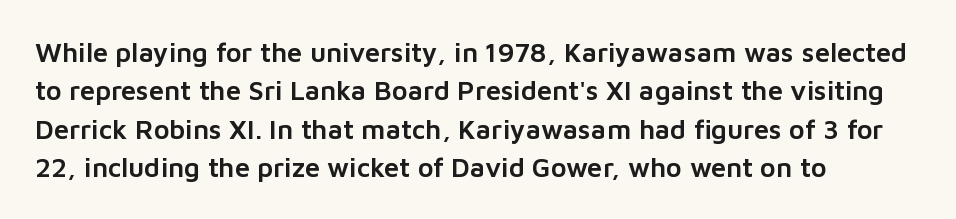
{"italic": "no", "underline": "no", "align": "left", "line_spacing": "normal", "line_spacing_ratio": 1.42, "letter_spacing": "normal", "letter_spacing_em": 0.0, "glyph_px": 27}
